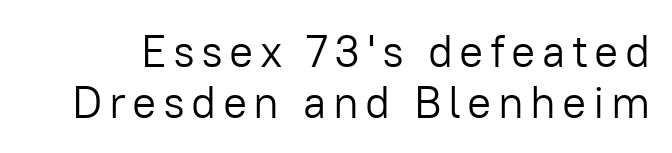
Q: Is the text bold? A: No.
Q: Is the text italic (slanted)? A: No, it is upright.
Q: Is the typeface a serif or a sans-serif typeface? A: Sans-serif.
Q: Is the text underlined? A: No.
Q: Is the spacing between lines tight, normal or loose? A: Tight.
Q: Width (condensed, normal, or wide)? A: Normal.
Q: Stroke contrast? A: Low.
Q: x-height? A: Medium.
Q: Monospaced? A: No.
